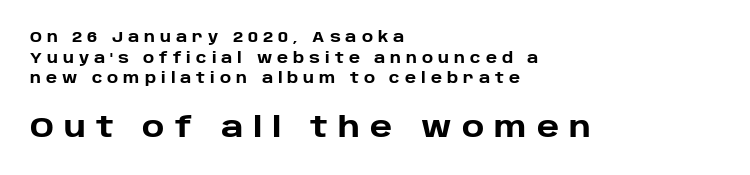
The axis of the letterforms is exactly vertical. Here the designer chose a conventional face with non-uniform glyph widths. Evenly set lines give the paragraph a standard silhouette. Alignment: flush left. Look at the stroke-to-counter ratio: heavy, a bold. Words float on clear page, feet unadorned.
